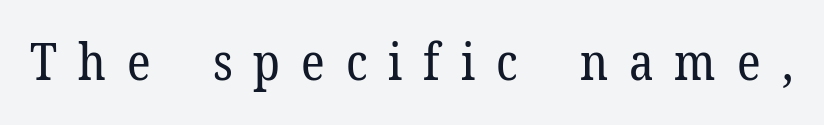
Q: Is the text bold? A: No.
Q: Is the text italic (slanted)? A: No, it is upright.
Q: Is the typeface a serif or a sans-serif typeface? A: Serif.
Q: Is the text underlined? A: No.
Q: Is the spacing between letters normal or unusually wide? A: Unusually wide.
Q: Width (condensed, normal, or wide)? A: Normal.
Q: Stroke contrast? A: Low.
Q: x-height? A: Medium.
Q: Monospaced? A: No.
